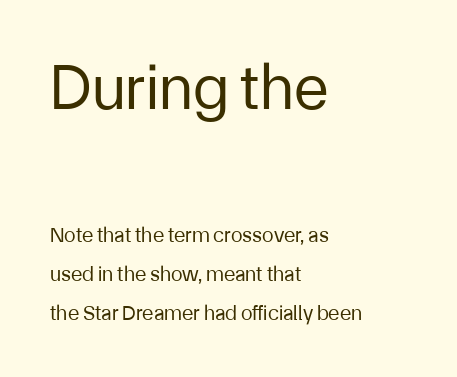
The image shows 64 px regular-weight sans-serif type, upright; set left-aligned, line spacing 1.88x, normal letter spacing, not underlined; the first (top) block is 3.05x larger; low stroke contrast and a medium x-height.
